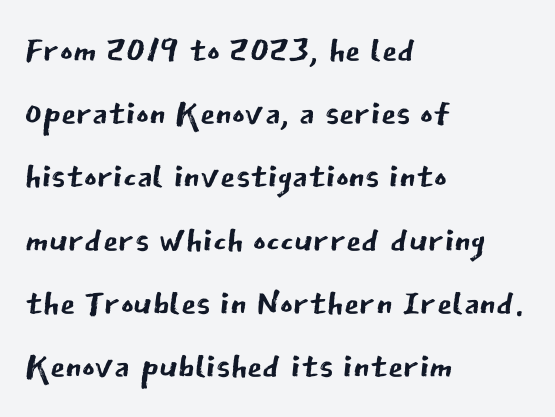
Q: Is the text bold? A: No.
Q: Is the text italic (slanted)? A: No, it is upright.
Q: Is the typeface a serif or a sans-serif typeface? A: Sans-serif.
Q: Is the text underlined? A: No.
Q: How is the paragraph aligned? A: Left-aligned.
Q: Is the spacing between letters normal or unusually wide? A: Normal.
Q: Is the spacing between lines tight, normal or loose? A: Normal.
Q: Width (condensed, normal, or wide)? A: Normal.
Q: Stroke contrast? A: Low.
Q: x-height? A: Medium.
Q: Monospaced? A: No.
